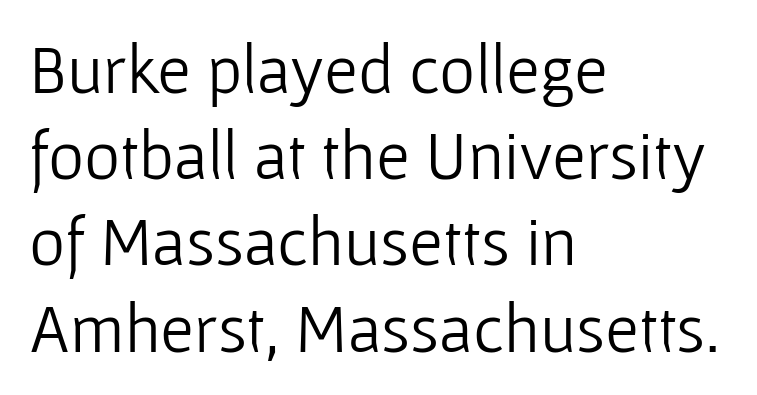
Q: Is the text bold? A: No.
Q: Is the text italic (slanted)? A: No, it is upright.
Q: Is the typeface a serif or a sans-serif typeface? A: Sans-serif.
Q: Is the text underlined? A: No.
Q: How is the paragraph aligned? A: Left-aligned.
Q: Is the spacing between letters normal or unusually wide? A: Normal.
Q: Is the spacing between lines tight, normal or loose? A: Normal.
Q: Width (condensed, normal, or wide)? A: Normal.
Q: Stroke contrast? A: Low.
Q: x-height? A: Medium.
Q: Monospaced? A: No.
